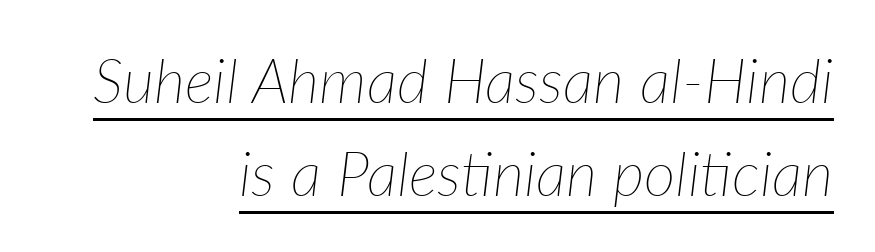
Q: Is the text bold? A: No.
Q: Is the text italic (slanted)? A: Yes, it leans right by about 7 degrees.
Q: Is the text underlined? A: Yes.
Q: How is the paragraph aligned? A: Right-aligned.
Q: Is the spacing between letters normal or unusually wide? A: Normal.
Q: Is the spacing between lines tight, normal or loose? A: Normal.
Q: Width (condensed, normal, or wide)? A: Normal.
Q: Stroke contrast? A: Low.
Q: x-height? A: Medium.
Q: Monospaced? A: No.
